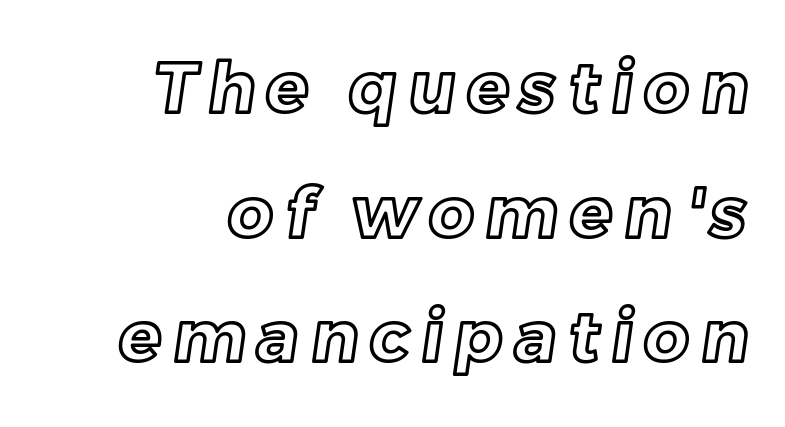
The image shows 70 px text type; set right-aligned, line spacing 1.78x, not underlined; a medium x-height.
